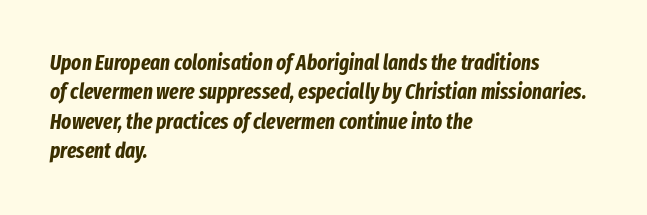
The image shows 21 px bold type, italic (leaning right); set left-aligned, normal line spacing (1.4x), normal letter spacing, not underlined.
